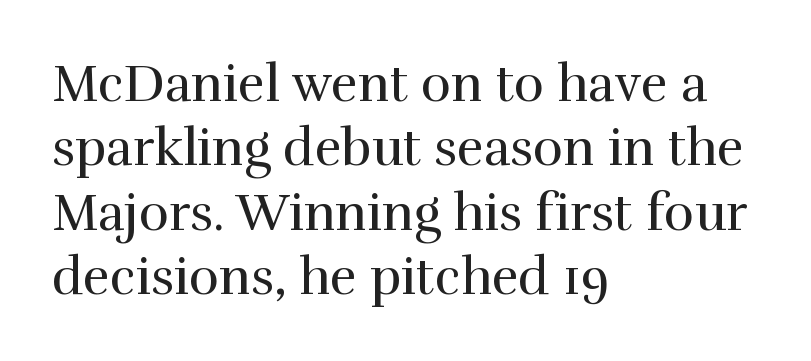
Summary of vertical rhythm: regular, with standard interline spacing. Is there any slant? The stems are plumb. The letters look calm and open, with moderate or lighter stems. The passage is arranged the way most books set body copy — flush left.
